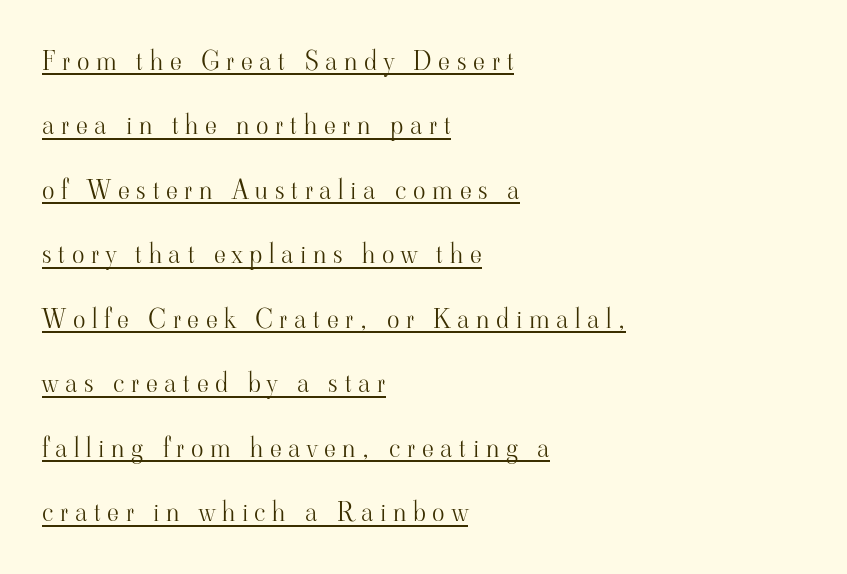
Characters follow at a spacing far wider than the type designer built in. The rag falls on the right side of this text block. Emphasis is given by a line drawn under the lettering. Weight class: somewhere from thin through regular.
